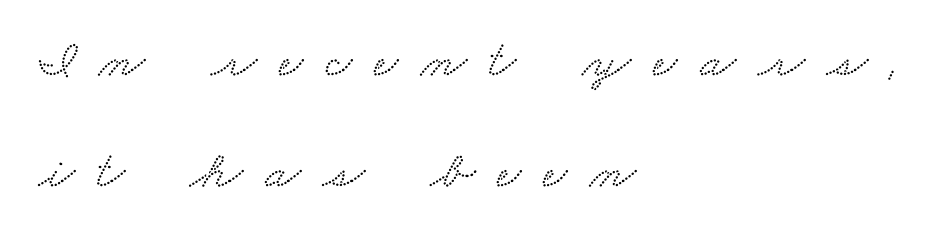
A student would call this left alignment; a typographer would say flush left, rag right. Descenders are the only things crossing below the line. The letters advance in unequal steps, a hallmark of proportional type. The type is letterspaced generously, with wide tracking.
